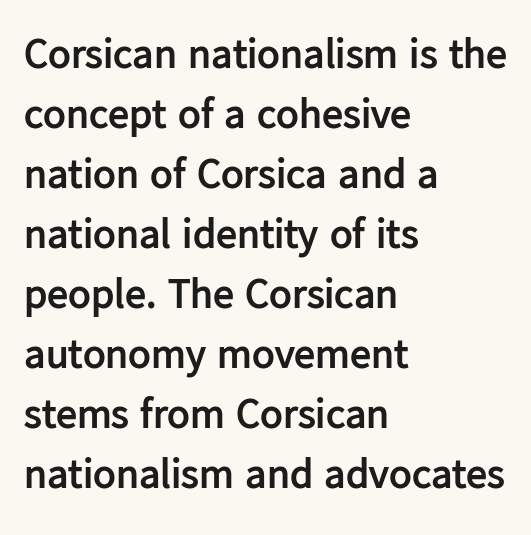
Q: Is the text bold? A: Yes.
Q: Is the text italic (slanted)? A: No, it is upright.
Q: Is the typeface a serif or a sans-serif typeface? A: Sans-serif.
Q: Is the text underlined? A: No.
Q: How is the paragraph aligned? A: Left-aligned.
Q: Is the spacing between letters normal or unusually wide? A: Normal.
Q: Is the spacing between lines tight, normal or loose? A: Normal.
Q: Width (condensed, normal, or wide)? A: Normal.
Q: Stroke contrast? A: Low.
Q: x-height? A: Medium.
Q: Monospaced? A: No.
